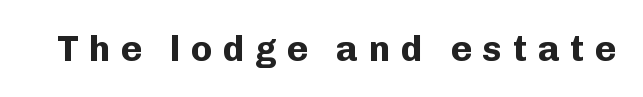
The image shows 36 px bold sans-serif type, upright; set unusually wide letter spacing (+0.29 em), not underlined; low stroke contrast and a medium x-height.
